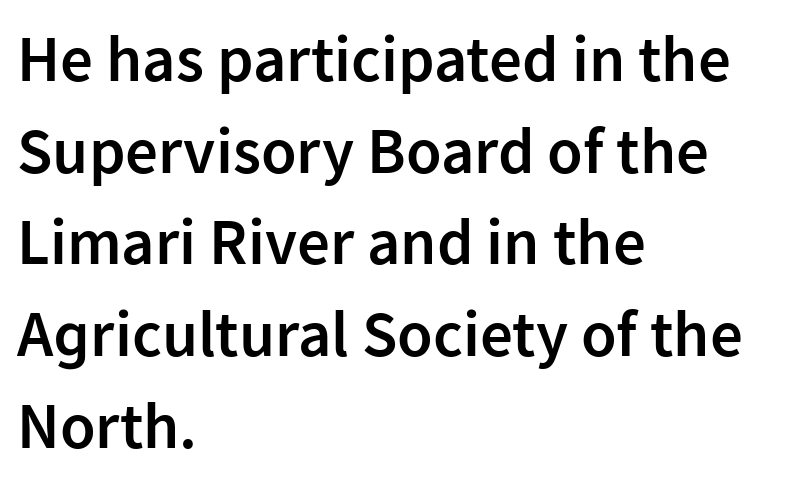
Q: Is the text bold? A: Semi-bold.
Q: Is the text italic (slanted)? A: No, it is upright.
Q: Is the typeface a serif or a sans-serif typeface? A: Sans-serif.
Q: Is the text underlined? A: No.
Q: How is the paragraph aligned? A: Left-aligned.
Q: Is the spacing between letters normal or unusually wide? A: Normal.
Q: Is the spacing between lines tight, normal or loose? A: Normal.
Q: Width (condensed, normal, or wide)? A: Normal.
Q: Stroke contrast? A: Low.
Q: x-height? A: Medium.
Q: Monospaced? A: No.
